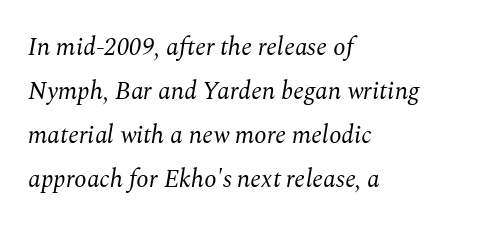
{"italic": "yes", "lean": "right", "slant_degrees": 10, "bold": "no", "underline": "no", "align": "left", "line_spacing_ratio": 1.76, "letter_spacing": "normal", "letter_spacing_em": 0.0, "glyph_px": 25}
